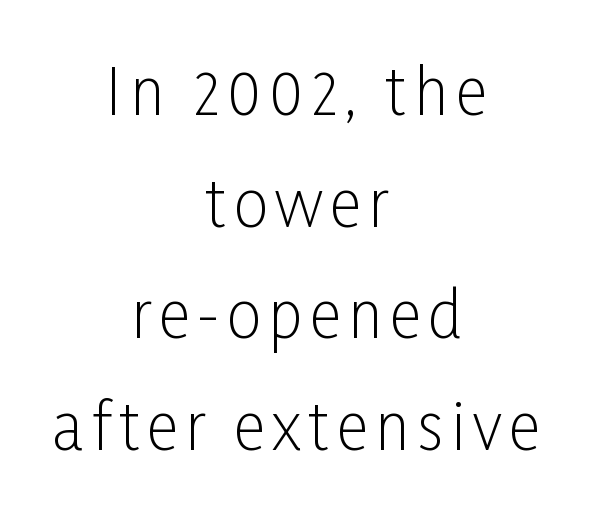
A centered setting, common on invitations and titles, is used for this passage. Every stem runs plumb, perpendicular to the baseline. The face used here is proportionally spaced, like ordinary book or web type. Counters stay open thanks to moderate or lighter strokes. The designer went with a sans here, leaving each stem footless. The words here are not underlined.
